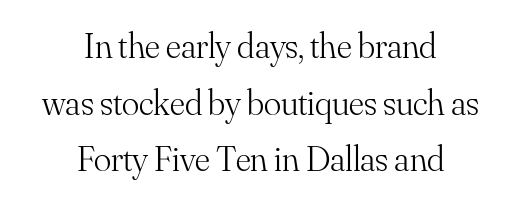
Standard letterfit; no display-style spreading of the glyphs. The passage shown is not underscored anywhere. These lines are centered, leaving both edges ragged. Quick note: interline space is typical.
